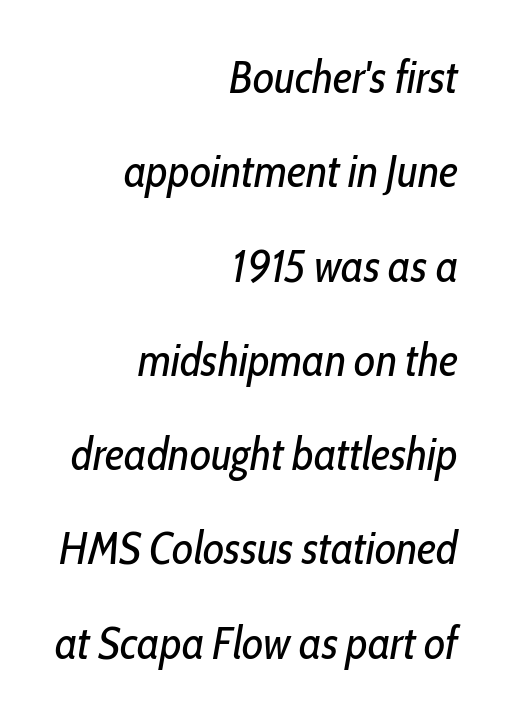
{"italic": "yes", "lean": "right", "slant_degrees": 10, "bold": "no", "weight": "regular", "width": "condensed", "stroke_contrast": "low", "x_height": "medium", "monospaced": "no", "underline": "no", "align": "right", "line_spacing": "loose", "line_spacing_ratio": 2.05, "letter_spacing": "normal", "letter_spacing_em": 0.0, "glyph_px": 46}
